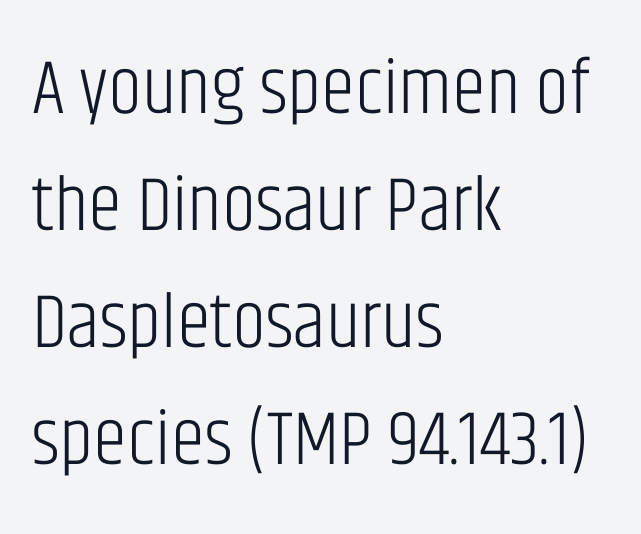
{"serif": "no", "italic": "no", "bold": "no", "weight": "light", "width": "condensed", "stroke_contrast": "low", "x_height": "large", "monospaced": "no", "underline": "no", "align": "left", "line_spacing": "normal", "line_spacing_ratio": 1.52, "letter_spacing": "normal", "letter_spacing_em": 0.0, "glyph_px": 77}
